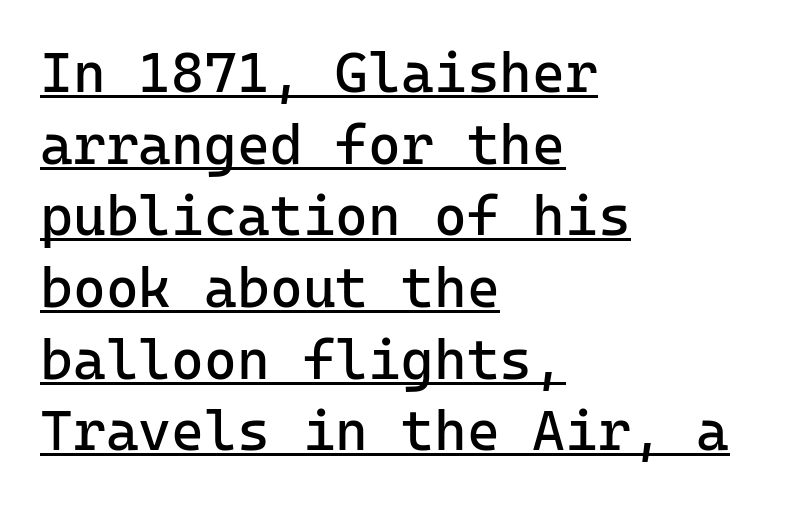
The axis of the letterforms is exactly vertical. Caption: multi-line text, flush left, ragged right. This reads as an unemphasized weight, regular at the heaviest. Decoration check: the copy is underlined.
